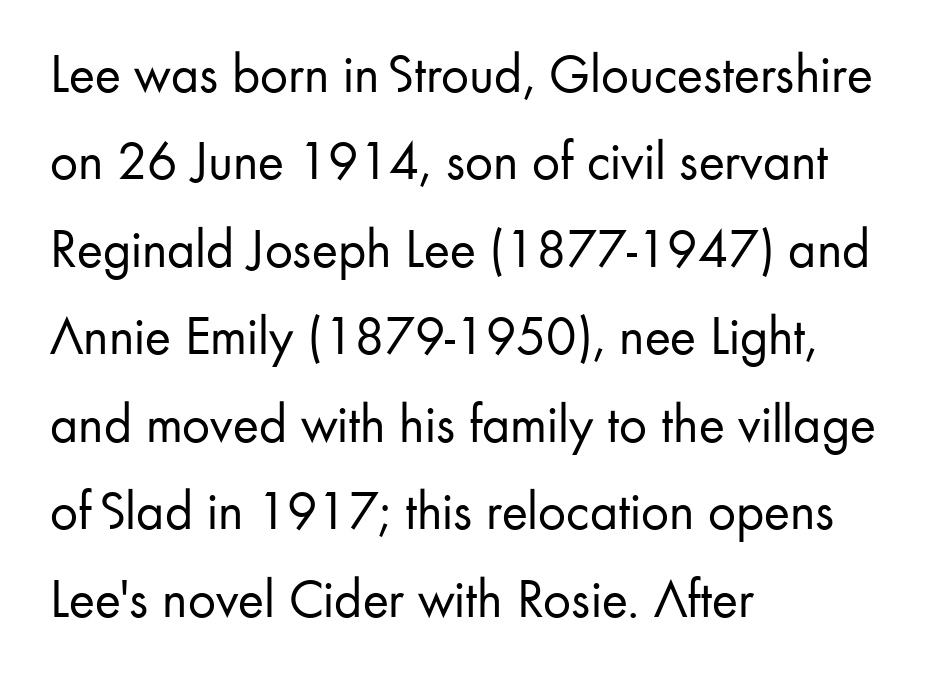
Q: Is the text bold? A: No.
Q: Is the text italic (slanted)? A: No, it is upright.
Q: Is the typeface a serif or a sans-serif typeface? A: Sans-serif.
Q: Is the text underlined? A: No.
Q: How is the paragraph aligned? A: Left-aligned.
Q: Is the spacing between letters normal or unusually wide? A: Normal.
Q: Is the spacing between lines tight, normal or loose? A: Normal.
Q: Width (condensed, normal, or wide)? A: Normal.
Q: Stroke contrast? A: Low.
Q: x-height? A: Small.
Q: Monospaced? A: No.
